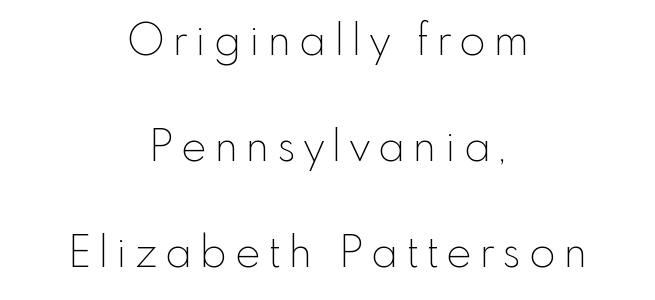
The space directly below the letters is spotless. Where is the straight margin? There isn't one; the lines are centered. The typeface chosen for these lines omits serifs. Think of a printed novel: that variable character pitch is what you see here.
